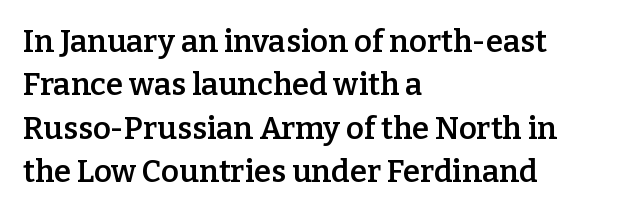
The image shows 31 px semibold serif type, upright; set left-aligned, normal line spacing (1.4x), normal letter spacing, not underlined; low stroke contrast and a medium x-height.
